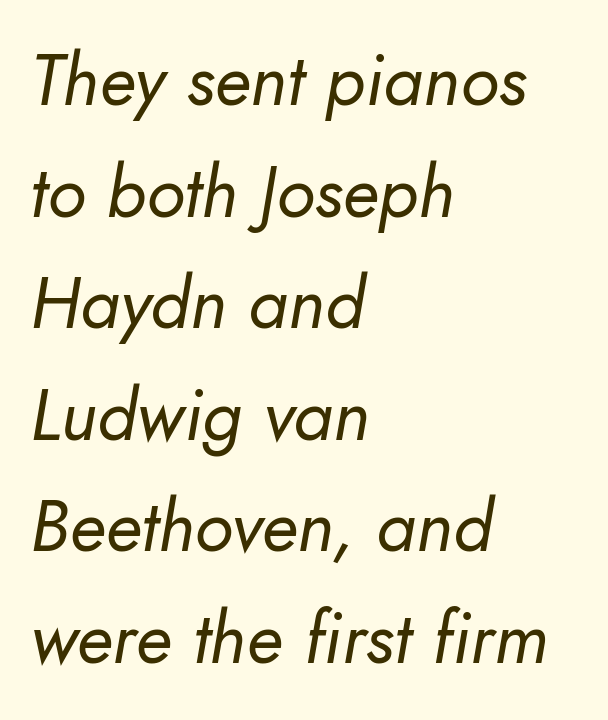
{"italic": "yes", "lean": "right", "slant_degrees": 10, "bold": "no", "weight": "regular", "width": "normal", "stroke_contrast": "low", "x_height": "small", "monospaced": "no", "underline": "no", "align": "left", "line_spacing": "normal", "line_spacing_ratio": 1.55, "letter_spacing": "normal", "letter_spacing_em": 0.0, "glyph_px": 72}
